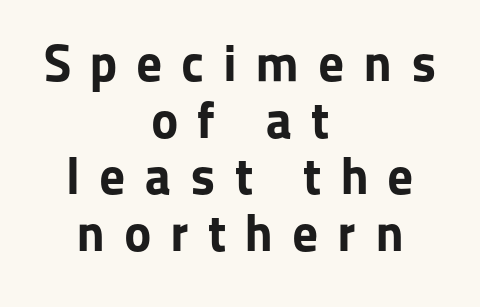
Line starts and ends both wander, symmetrically. In terms of posture, this sample is upright. Rule under the text: the space is simply empty. Caption: expanded tracking, letters set apart. Varying glyph widths throughout — classic text-font behaviour.
